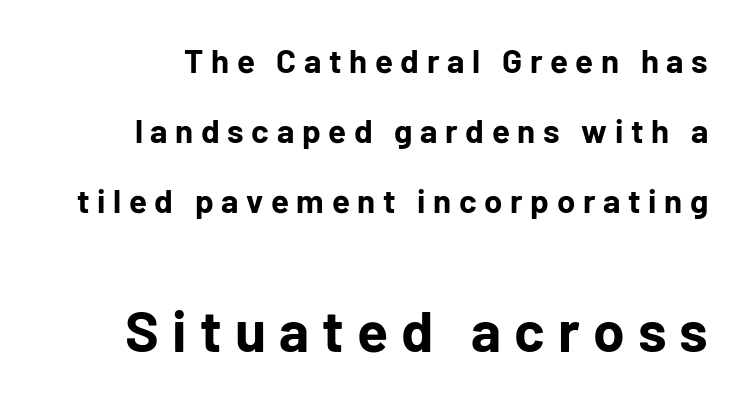
Q: Is the text bold? A: Yes.
Q: Is the text italic (slanted)? A: No, it is upright.
Q: Is the typeface a serif or a sans-serif typeface? A: Sans-serif.
Q: Is the text underlined? A: No.
Q: Is the spacing between letters normal or unusually wide? A: Unusually wide.
Q: Is the spacing between lines tight, normal or loose? A: Loose.
Q: Which block of text is set in a larger size, the first (top) or the second (bottom)? A: The second (bottom) one.
Q: Width (condensed, normal, or wide)? A: Normal.
Q: Stroke contrast? A: Low.
Q: x-height? A: Medium.
Q: Monospaced? A: No.
